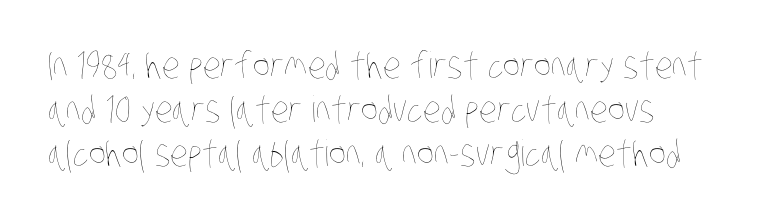
This sample has the flowing, uneven cadence of proportional lettering. The weight tops out at a normal text grade. Line beginnings align vertically; line endings do not. Here the glyphs are tracked normally, forming tight word shapes.
